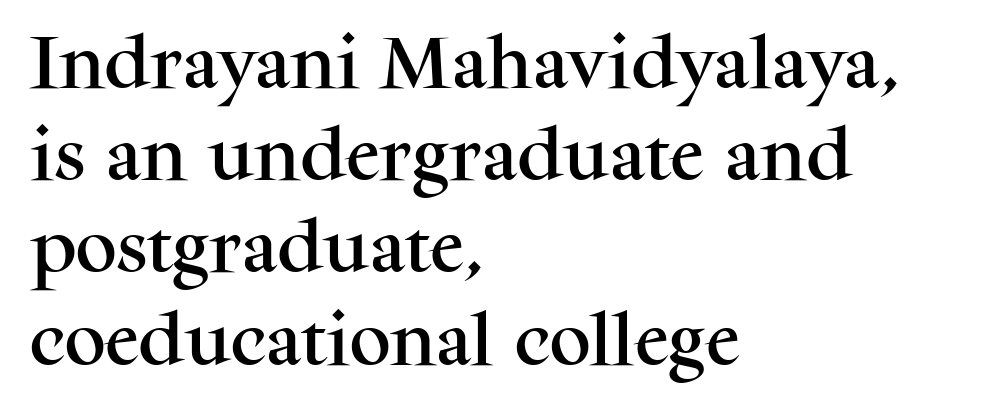
The image shows 58 px serif type, upright; set left-aligned, normal line spacing (1.59x), normal letter spacing, not underlined; medium stroke contrast and a medium x-height.
